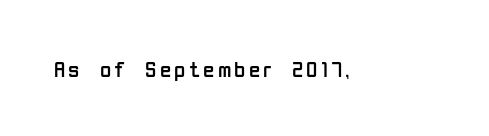
{"italic": "no", "bold": "no", "underline": "no", "glyph_px": 23}
